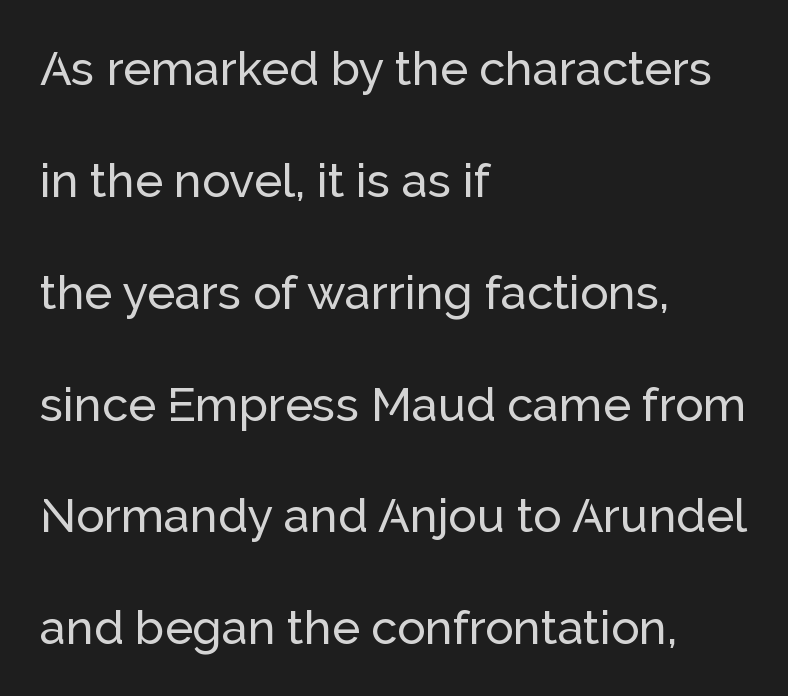
The image shows 47 px sans-serif type, upright; set left-aligned, loose line spacing (2.38x), normal letter spacing, not underlined; low stroke contrast and a medium x-height.
